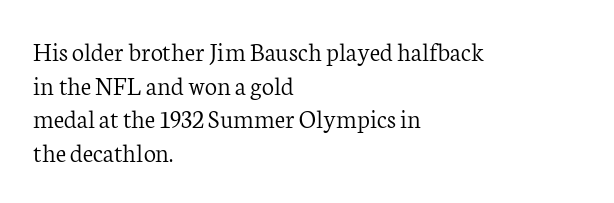
Whoever set this chose a conventional vertical rhythm. Each stroke keeps to a modest, everyday thickness or less. Is there any slant? The stems are plumb. Any mark beneath the type? The region is blank. Horizontal alignment here is leftward, the default for most running prose.
